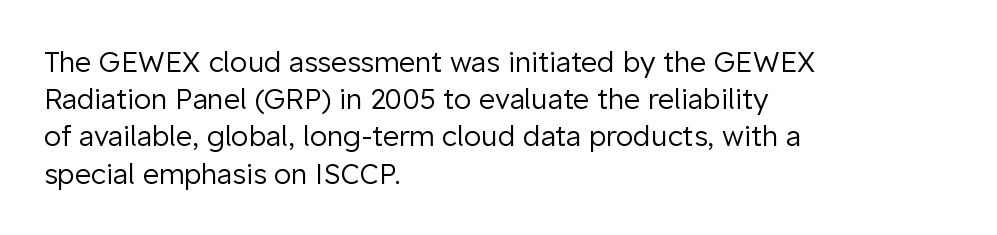
Q: Is the text bold? A: No.
Q: Is the text italic (slanted)? A: No, it is upright.
Q: Is the typeface a serif or a sans-serif typeface? A: Sans-serif.
Q: Is the text underlined? A: No.
Q: How is the paragraph aligned? A: Left-aligned.
Q: Is the spacing between letters normal or unusually wide? A: Normal.
Q: Is the spacing between lines tight, normal or loose? A: Normal.
Q: Width (condensed, normal, or wide)? A: Normal.
Q: Stroke contrast? A: Low.
Q: x-height? A: Medium.
Q: Monospaced? A: No.
